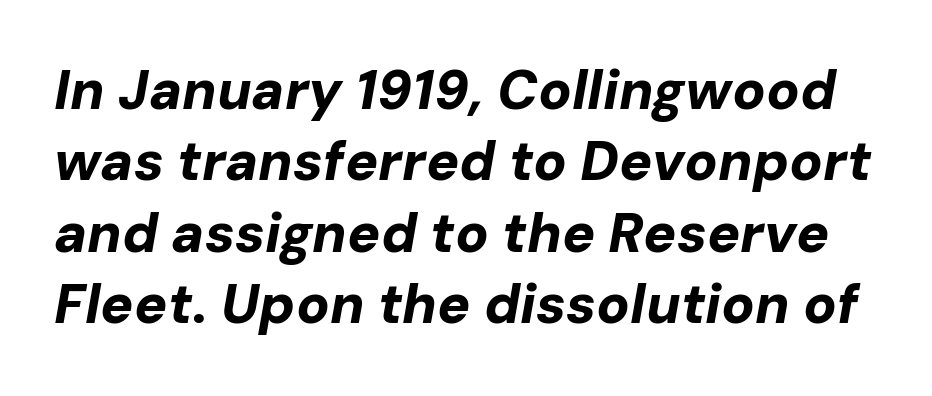
Underline: absent. This block has exactly the height ordinary leading produces. The letterforms sit shoulder to shoulder at normal distance. The glyphs look as if they've been sheared to an angle. The face used here is proportionally spaced, like ordinary book or web type.
